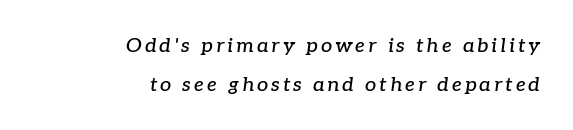
Unmarked baselines from the first word to the last. Italic? Definitely — the glyphs are oblique. Which margin do the lines hug? The right one — the left edge is uneven. The leading is generous, giving the passage an open texture.
